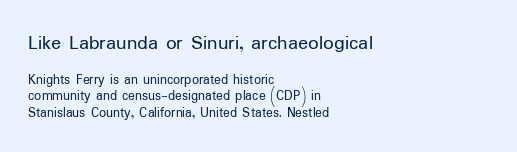
The image shows 21 px text type, upright; set left-aligned, line spacing 1.18x, normal letter spacing, not underlined; the first (top) block is 1.5x larger.
